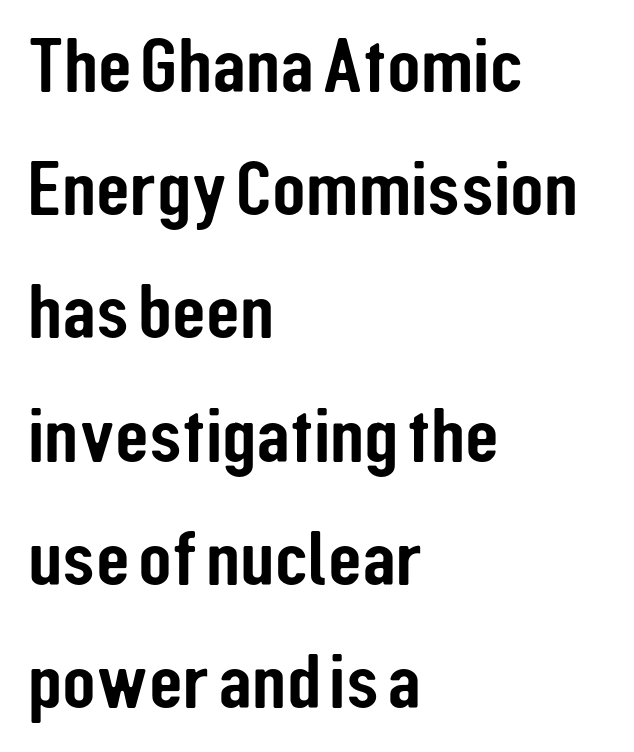
Q: Is the text italic (slanted)? A: No, it is upright.
Q: Is the typeface a serif or a sans-serif typeface? A: Sans-serif.
Q: Is the text underlined? A: No.
Q: How is the paragraph aligned? A: Left-aligned.
Q: Is the spacing between letters normal or unusually wide? A: Normal.
Q: Is the spacing between lines tight, normal or loose? A: Normal.
Q: Width (condensed, normal, or wide)? A: Condensed.
Q: Stroke contrast? A: Low.
Q: x-height? A: Medium.
Q: Monospaced? A: No.
